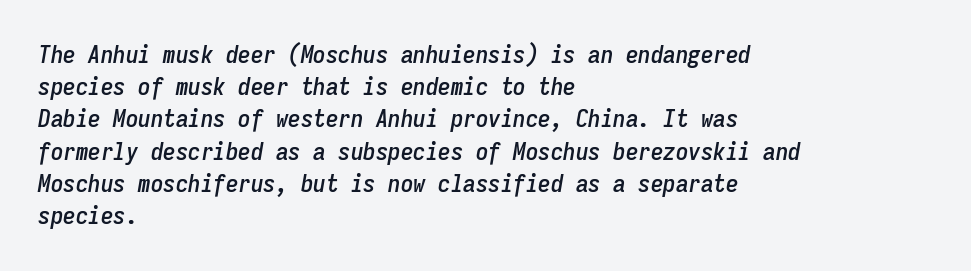
A typesetter would call this zero additional tracking. You can tell it's italic because the verticals aren't actually vertical. Short and long lines alike share a common starting point at left. Regular leading. No word sits above an underline.
